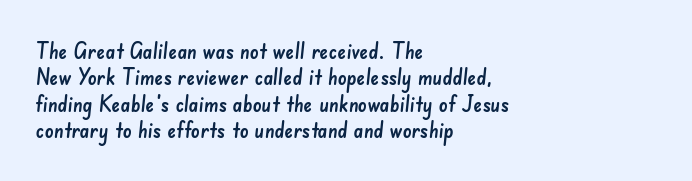
{"underline": "no", "align": "left", "line_spacing_ratio": 1.2, "letter_spacing": "normal", "letter_spacing_em": 0.0, "glyph_px": 22}
